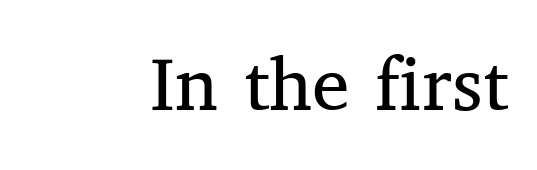
Q: Is the text bold? A: No.
Q: Is the text italic (slanted)? A: No, it is upright.
Q: Is the typeface a serif or a sans-serif typeface? A: Serif.
Q: Is the text underlined? A: No.
Q: How is the paragraph aligned? A: Right-aligned.
Q: Is the spacing between letters normal or unusually wide? A: Normal.
Q: Width (condensed, normal, or wide)? A: Normal.
Q: Stroke contrast? A: Medium.
Q: x-height? A: Medium.
Q: Monospaced? A: No.
